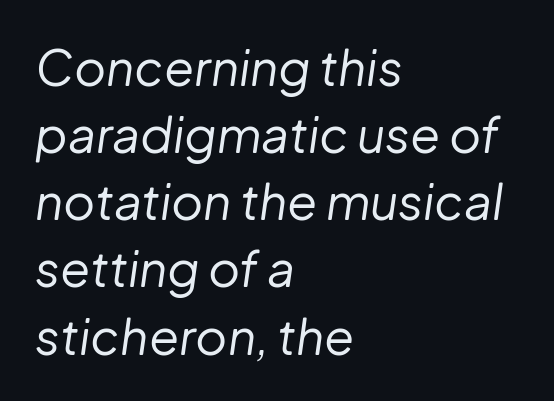
Q: Is the text bold? A: No.
Q: Is the text italic (slanted)? A: Yes, it leans right by about 8 degrees.
Q: Is the text underlined? A: No.
Q: How is the paragraph aligned? A: Left-aligned.
Q: Is the spacing between letters normal or unusually wide? A: Normal.
Q: Is the spacing between lines tight, normal or loose? A: Normal.
Q: Width (condensed, normal, or wide)? A: Normal.
Q: Stroke contrast? A: Low.
Q: x-height? A: Medium.
Q: Monospaced? A: No.
